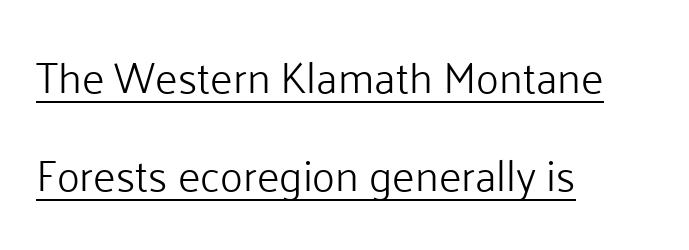
Q: Is the text bold? A: No.
Q: Is the text italic (slanted)? A: No, it is upright.
Q: Is the typeface a serif or a sans-serif typeface? A: Sans-serif.
Q: Is the text underlined? A: Yes.
Q: How is the paragraph aligned? A: Left-aligned.
Q: Is the spacing between letters normal or unusually wide? A: Normal.
Q: Is the spacing between lines tight, normal or loose? A: Loose.
Q: Width (condensed, normal, or wide)? A: Normal.
Q: Stroke contrast? A: Low.
Q: x-height? A: Medium.
Q: Monospaced? A: No.
